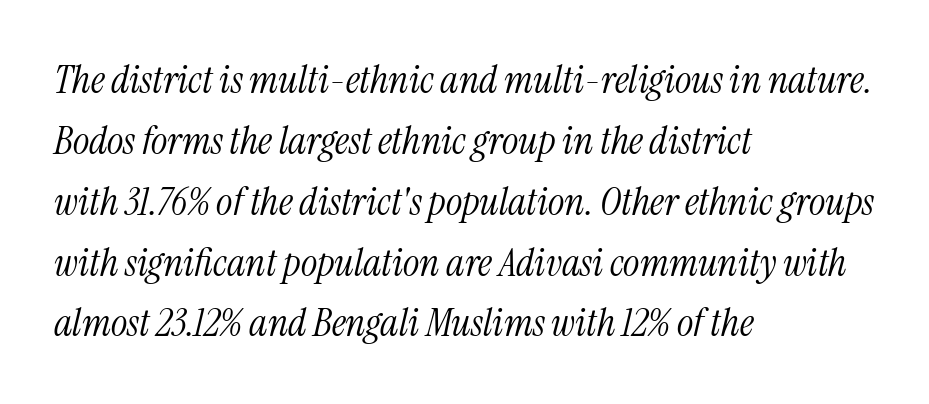
The space between consecutive lines is moderate. Ink coverage per letter is moderate at most. These lines keep a tight, regular rhythm from letter to letter. Varying glyph widths throughout — classic text-font behaviour. Underline: absent. These lines stack with their left ends in a neat column.
